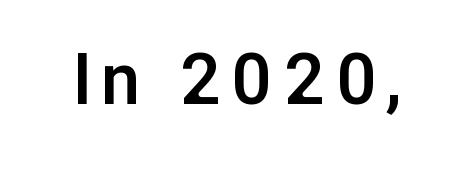
{"serif": "no", "italic": "no", "bold": "semi", "weight": "semibold", "width": "normal", "stroke_contrast": "low", "x_height": "medium", "monospaced": "no", "underline": "no", "glyph_px": 80}
